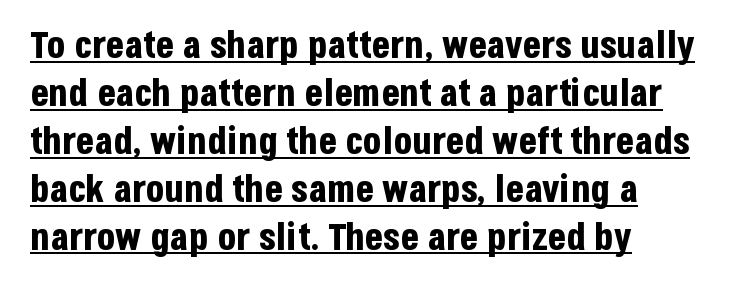
The image shows 38 px bold, condensed sans-serif type, upright; set left-aligned, normal line spacing (1.26x), normal letter spacing, underlined; low stroke contrast and a large x-height.
